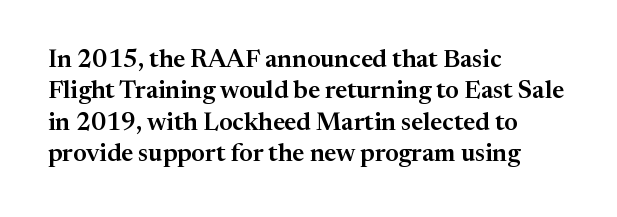
{"italic": "no", "underline": "no", "align": "left", "line_spacing": "normal", "line_spacing_ratio": 1.26, "letter_spacing": "normal", "letter_spacing_em": 0.0, "glyph_px": 25}
